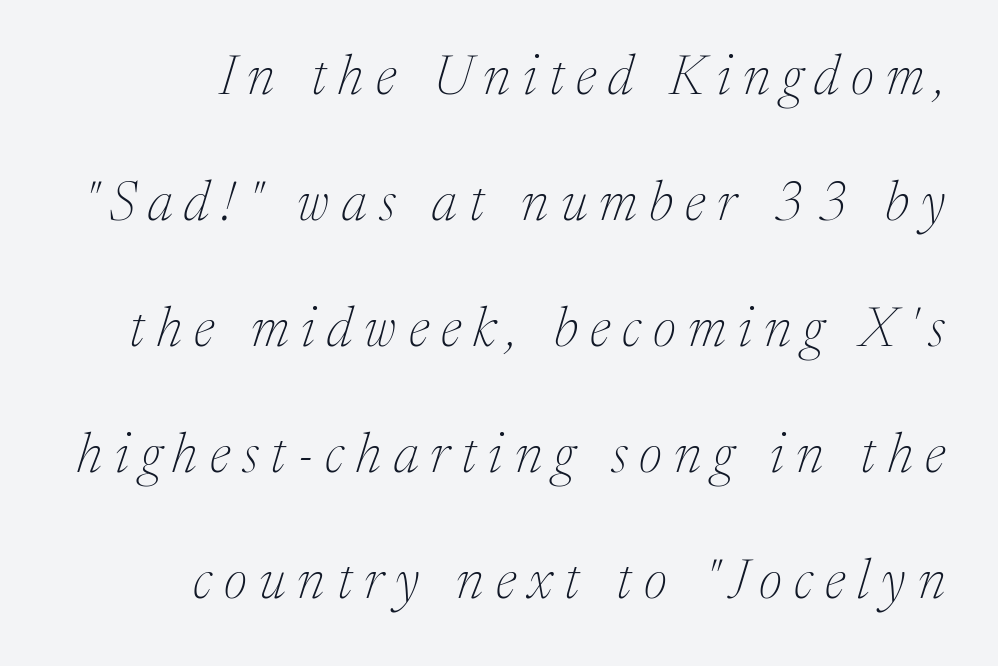
Q: Is the text bold? A: No.
Q: Is the text italic (slanted)? A: Yes, it leans right by about 17 degrees.
Q: Is the typeface a serif or a sans-serif typeface? A: Serif.
Q: Is the text underlined? A: No.
Q: How is the paragraph aligned? A: Right-aligned.
Q: Is the spacing between letters normal or unusually wide? A: Unusually wide.
Q: Is the spacing between lines tight, normal or loose? A: Loose.
Q: Width (condensed, normal, or wide)? A: Normal.
Q: Stroke contrast? A: Medium.
Q: x-height? A: Medium.
Q: Monospaced? A: No.
